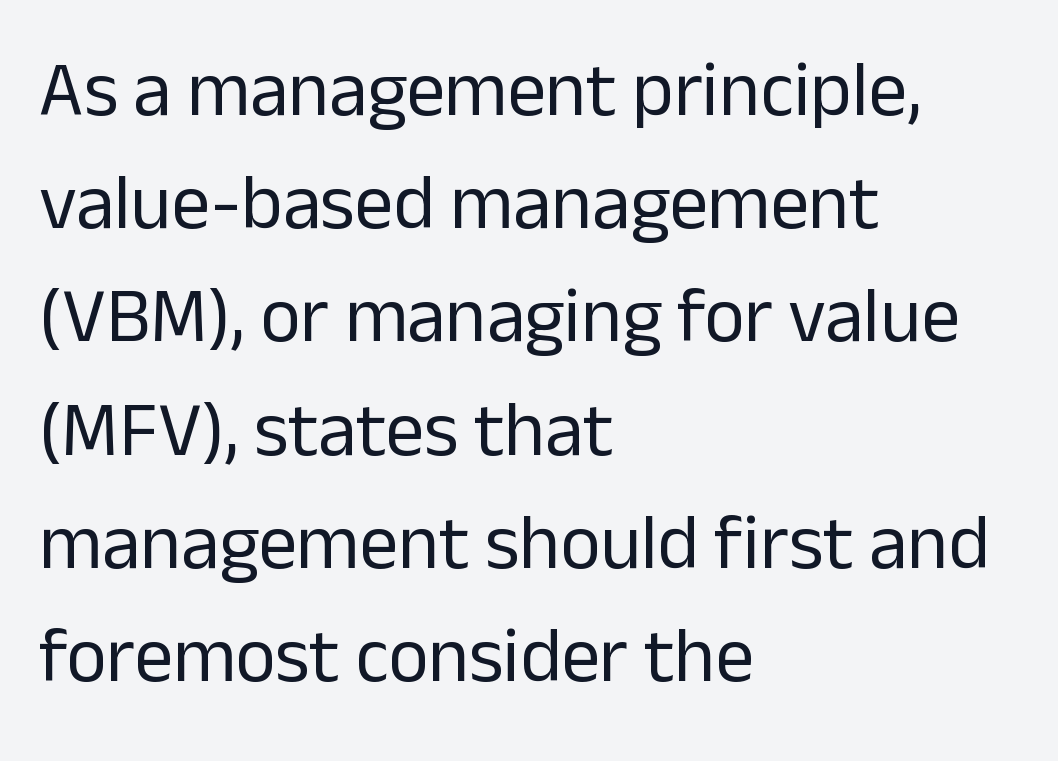
Q: Is the text bold? A: No.
Q: Is the text italic (slanted)? A: No, it is upright.
Q: Is the typeface a serif or a sans-serif typeface? A: Sans-serif.
Q: Is the text underlined? A: No.
Q: How is the paragraph aligned? A: Left-aligned.
Q: Is the spacing between letters normal or unusually wide? A: Normal.
Q: Is the spacing between lines tight, normal or loose? A: Normal.
Q: Width (condensed, normal, or wide)? A: Normal.
Q: Stroke contrast? A: Low.
Q: x-height? A: Medium.
Q: Monospaced? A: No.
